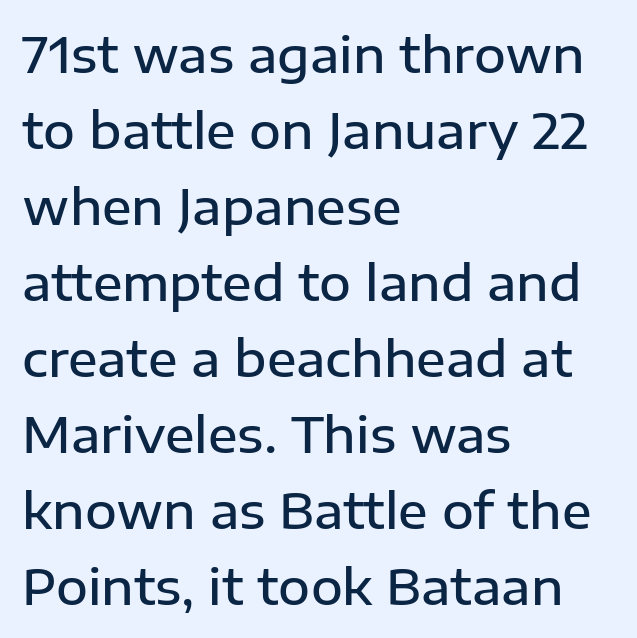
The face used here is proportionally spaced, like ordinary book or web type. Reading down the block, your eye returns to a fixed left position each line. Reading down the column, the eye jumps a familiar distance to each next line. Decoration check: the copy has no underline.
